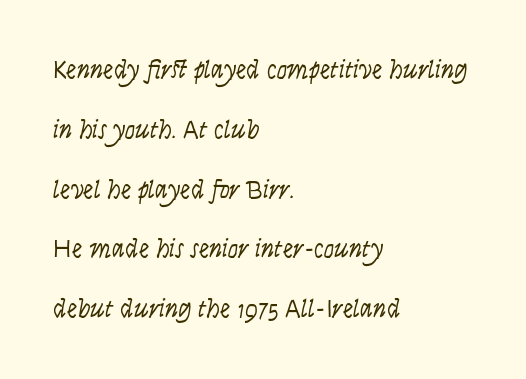
Only glyphs here, with clear space below each row. The characters are drawn with everyday or finer stroke widths. The vertical gap from one line to the next is large. This rendering leaves character spacing at its baseline value. All the whitespace from short lines collects on the right.
